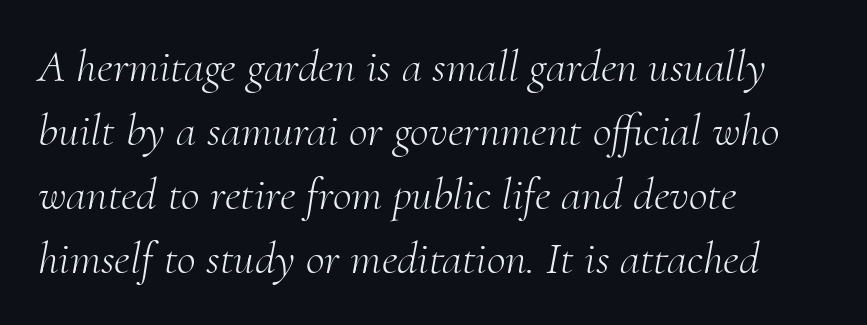
The image shows 46 px light serif type, italic (leaning right); set left-aligned, normal line spacing (1.39x), normal letter spacing, not underlined; medium stroke contrast and a small x-height.
